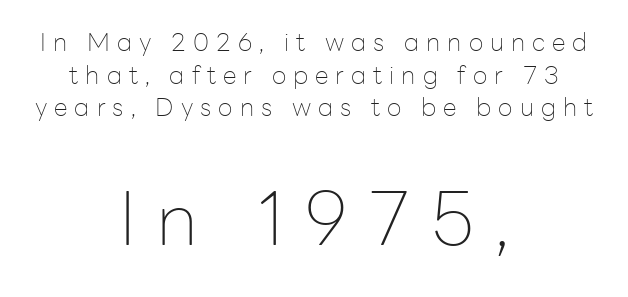
Q: Is the text bold? A: No.
Q: Is the text italic (slanted)? A: No, it is upright.
Q: Is the typeface a serif or a sans-serif typeface? A: Sans-serif.
Q: Is the text underlined? A: No.
Q: How is the paragraph aligned? A: Centered.
Q: Is the spacing between letters normal or unusually wide? A: Unusually wide.
Q: Is the spacing between lines tight, normal or loose? A: Normal.
Q: Which block of text is set in a larger size, the first (top) or the second (bottom)? A: The second (bottom) one.
Q: Width (condensed, normal, or wide)? A: Normal.
Q: Stroke contrast? A: Low.
Q: x-height? A: Medium.
Q: Monospaced? A: No.
